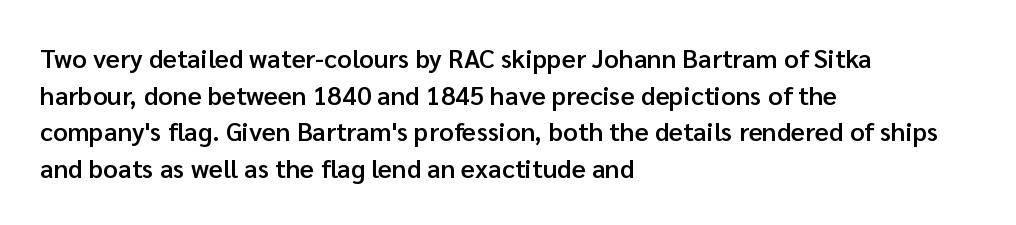
Every row of glyphs begins at an identical x-position on the left. Summary of weight: moderately heavy, a semibold. Evenly set lines give the paragraph a standard silhouette. In terms of letterspacing, this is plain default setting. When letters stand straight like this, we call the style roman or upright. The gap between lines stays unmarked.
